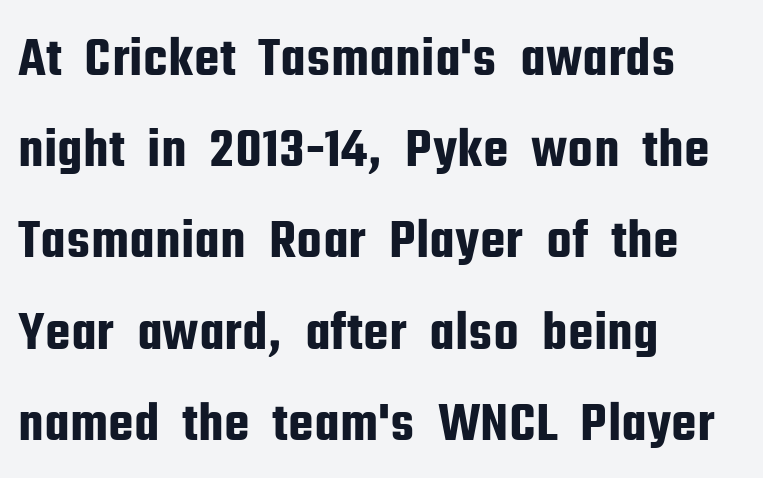
The image shows 57 px condensed sans-serif type, upright; set left-aligned, normal line spacing (1.6x), normal letter spacing, not underlined; low stroke contrast and a medium x-height.
